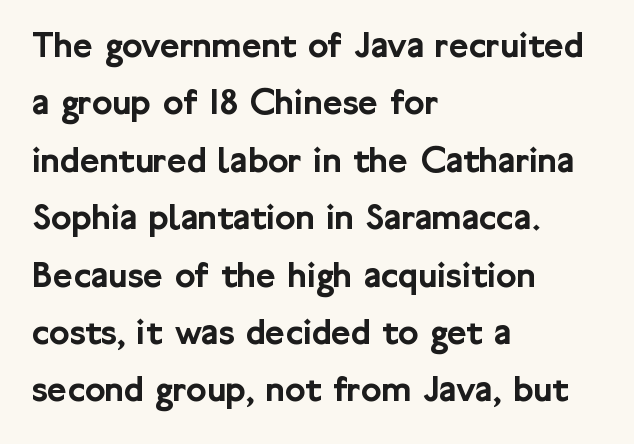
{"serif": "no", "italic": "no", "width": "normal", "stroke_contrast": "low", "x_height": "medium", "monospaced": "no", "underline": "no", "align": "left", "line_spacing": "normal", "line_spacing_ratio": 1.51, "letter_spacing": "normal", "letter_spacing_em": 0.0, "glyph_px": 38}
